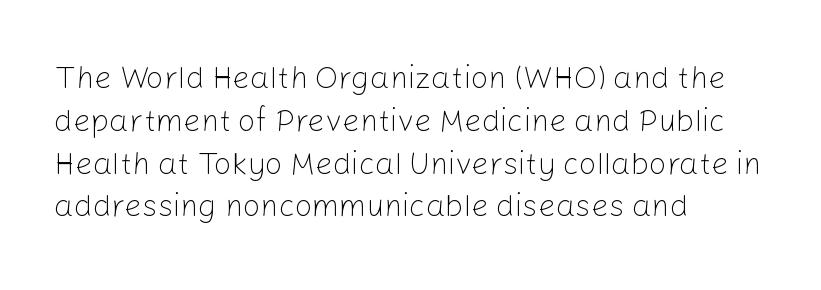
Q: Is the text bold? A: No.
Q: Is the text italic (slanted)? A: No, it is upright.
Q: Is the typeface a serif or a sans-serif typeface? A: Sans-serif.
Q: Is the text underlined? A: No.
Q: How is the paragraph aligned? A: Left-aligned.
Q: Is the spacing between letters normal or unusually wide? A: Normal.
Q: Is the spacing between lines tight, normal or loose? A: Normal.
Q: Width (condensed, normal, or wide)? A: Normal.
Q: Stroke contrast? A: Low.
Q: x-height? A: Medium.
Q: Monospaced? A: No.
